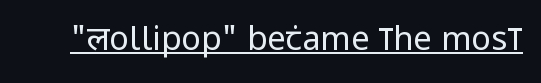
{"serif": "no", "italic": "no", "bold": "no", "weight": "regular", "width": "condensed", "stroke_contrast": "low", "x_height": "large", "monospaced": "no", "underline": "yes", "letter_spacing": "normal", "letter_spacing_em": 0.0, "glyph_px": 33}
